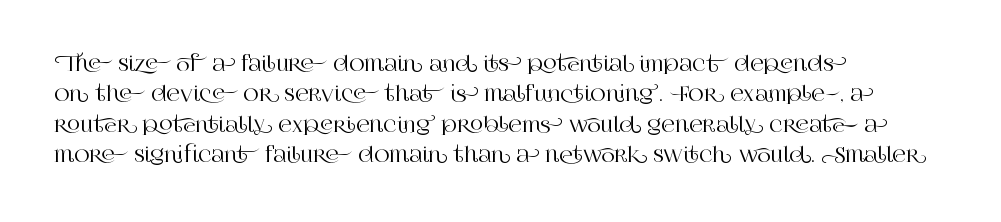
Q: Is the text italic (slanted)? A: No, it is upright.
Q: Is the text underlined? A: No.
Q: How is the paragraph aligned? A: Left-aligned.
Q: Is the spacing between letters normal or unusually wide? A: Normal.
Q: Is the spacing between lines tight, normal or loose? A: Normal.
